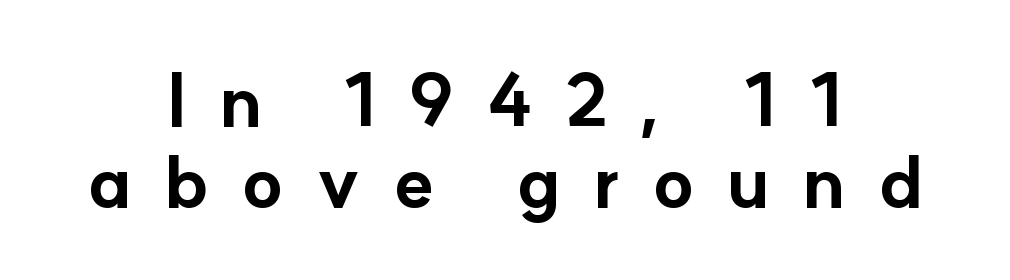
The image shows 74 px bold sans-serif type, upright; set centered, tight line spacing (1.1x), unusually wide letter spacing (+0.43 em), not underlined; low stroke contrast and a small x-height.
